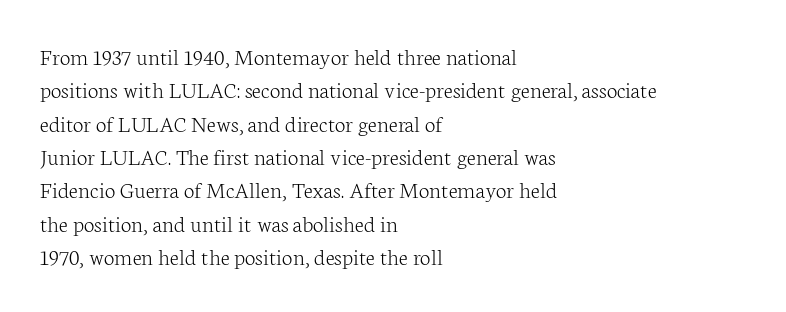
{"italic": "no", "bold": "no", "underline": "no", "align": "left", "line_spacing": "normal", "line_spacing_ratio": 1.39, "letter_spacing": "normal", "letter_spacing_em": 0.0, "glyph_px": 24}
